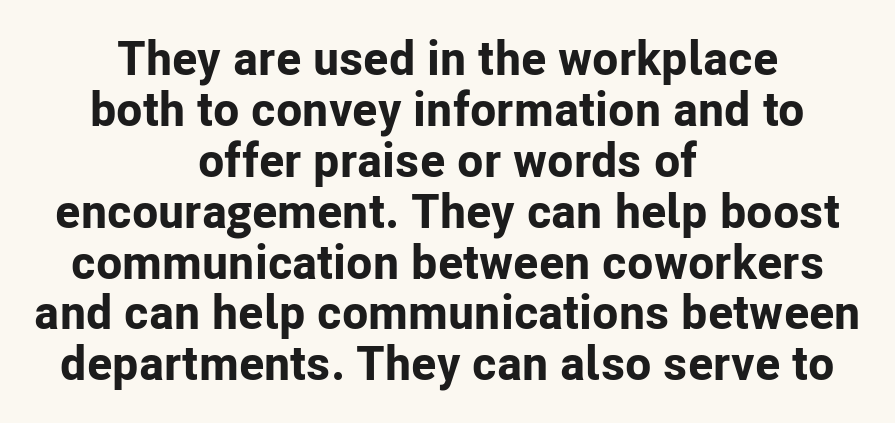
The type sits square on the baseline with zero lean. Vertically, the passage feels compressed, each row crowding the next. The face used here is proportionally spaced, like ordinary book or web type. Caption: multi-line text, centered on the measure.
